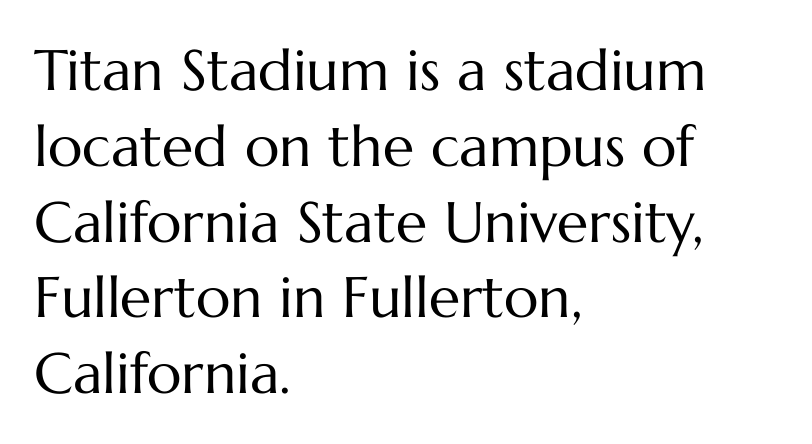
The image shows 57 px regular-weight type, upright; set left-aligned, normal line spacing (1.33x), normal letter spacing, not underlined; medium stroke contrast and a medium x-height.
